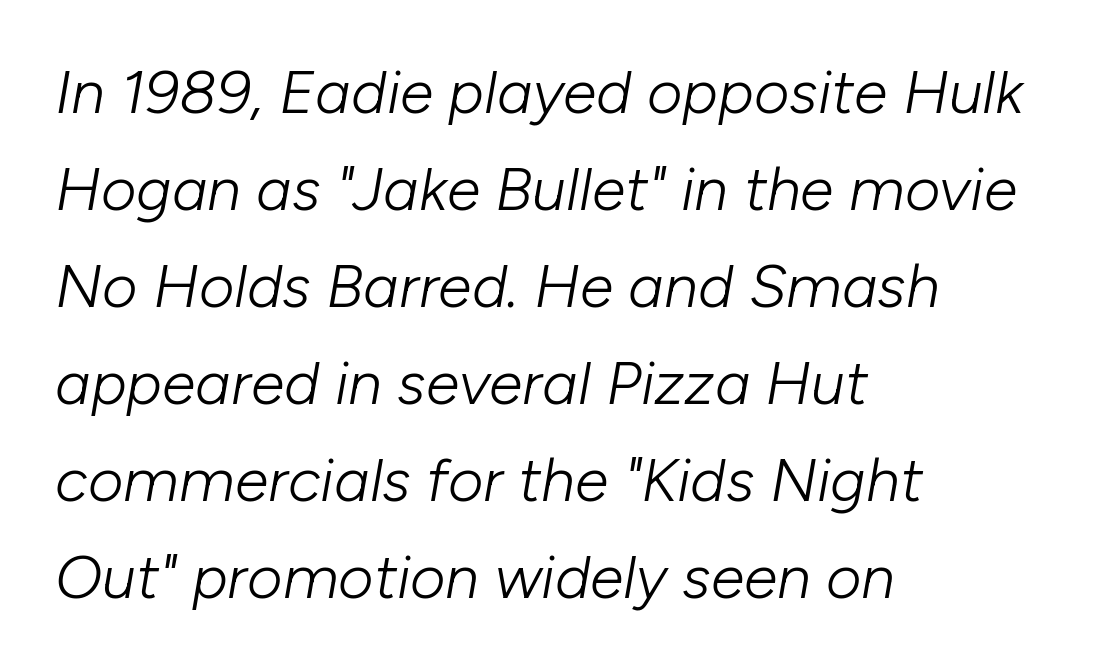
These lines are rendered in a variable-pitch font. Compared with a typical body face, this is equally light or lighter still. The paragraph has a hard left edge and a soft right edge. Nobody drew a line under any word here. Leading: standard.
